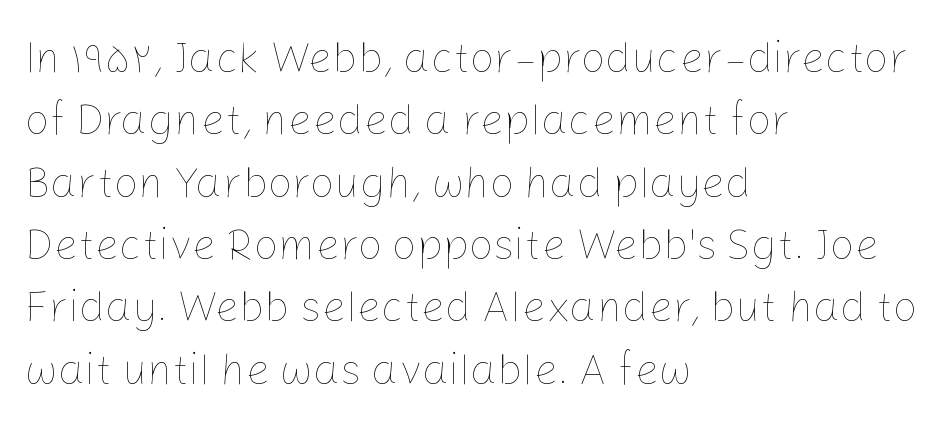
{"italic": "no", "bold": "no", "weight": "thin", "width": "normal", "stroke_contrast": "low", "x_height": "medium", "monospaced": "no", "underline": "no", "align": "left", "line_spacing": "normal", "line_spacing_ratio": 1.45, "letter_spacing": "normal", "letter_spacing_em": 0.0, "glyph_px": 43}
